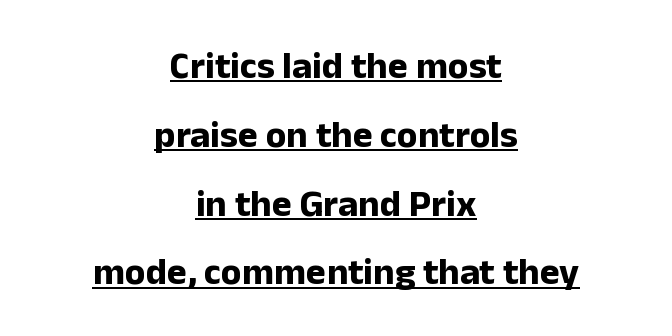
Q: Is the text bold? A: Yes.
Q: Is the text italic (slanted)? A: No, it is upright.
Q: Is the typeface a serif or a sans-serif typeface? A: Sans-serif.
Q: Is the text underlined? A: Yes.
Q: How is the paragraph aligned? A: Centered.
Q: Is the spacing between letters normal or unusually wide? A: Normal.
Q: Width (condensed, normal, or wide)? A: Normal.
Q: Stroke contrast? A: Low.
Q: x-height? A: Medium.
Q: Monospaced? A: No.
